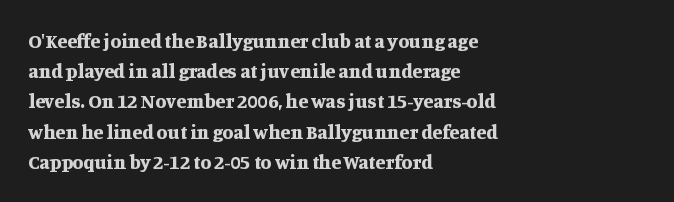
Q: Is the text bold? A: Yes.
Q: Is the text italic (slanted)? A: No, it is upright.
Q: Is the text underlined? A: No.
Q: How is the paragraph aligned? A: Left-aligned.
Q: Is the spacing between letters normal or unusually wide? A: Normal.
Q: Is the spacing between lines tight, normal or loose? A: Normal.
